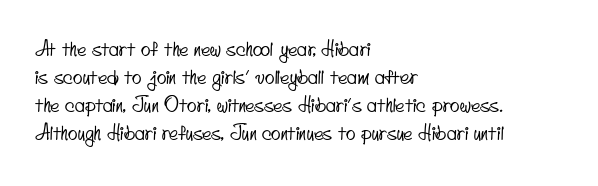
Q: Is the text underlined? A: No.
Q: How is the paragraph aligned? A: Left-aligned.
Q: Is the spacing between letters normal or unusually wide? A: Normal.
Q: Is the spacing between lines tight, normal or loose? A: Normal.
